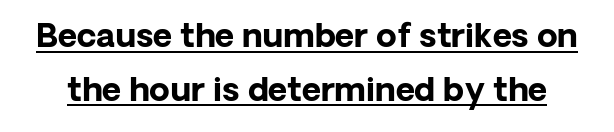
{"serif": "no", "italic": "no", "bold": "yes", "weight": "bold", "width": "normal", "stroke_contrast": "low", "x_height": "medium", "monospaced": "no", "underline": "yes", "line_spacing": "normal", "line_spacing_ratio": 1.63, "letter_spacing": "normal", "letter_spacing_em": 0.0, "glyph_px": 33}
